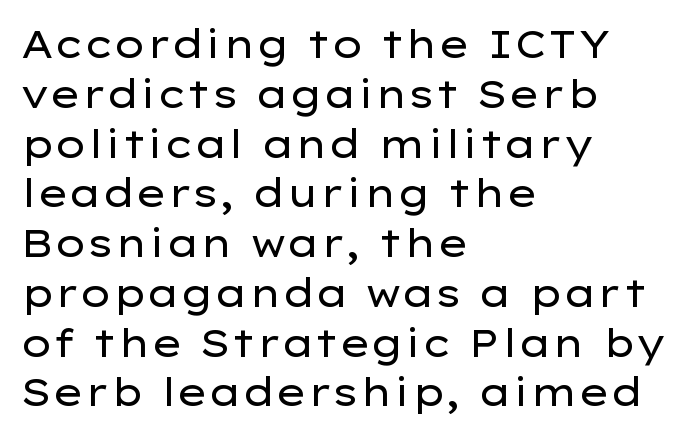
The image shows 38 px regular-weight, wide sans-serif type, upright; set left-aligned, normal line spacing (1.31x), normal letter spacing, not underlined; low stroke contrast and a medium x-height.
